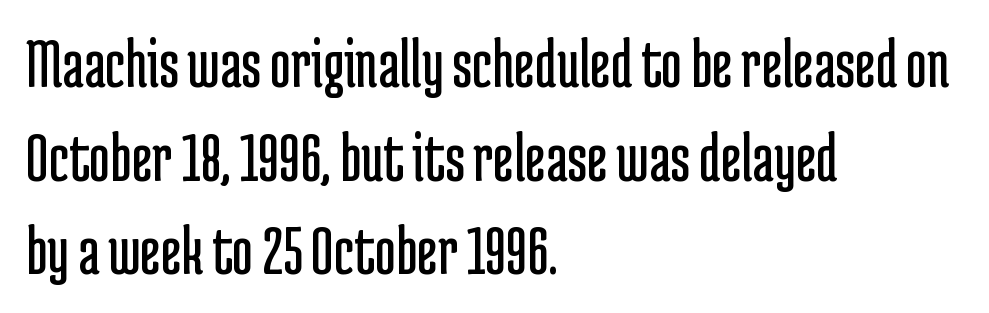
Q: Is the text bold? A: No.
Q: Is the text italic (slanted)? A: No, it is upright.
Q: Is the typeface a serif or a sans-serif typeface? A: Sans-serif.
Q: Is the text underlined? A: No.
Q: How is the paragraph aligned? A: Left-aligned.
Q: Is the spacing between letters normal or unusually wide? A: Normal.
Q: Is the spacing between lines tight, normal or loose? A: Normal.
Q: Width (condensed, normal, or wide)? A: Condensed.
Q: Stroke contrast? A: Low.
Q: x-height? A: Medium.
Q: Monospaced? A: No.
